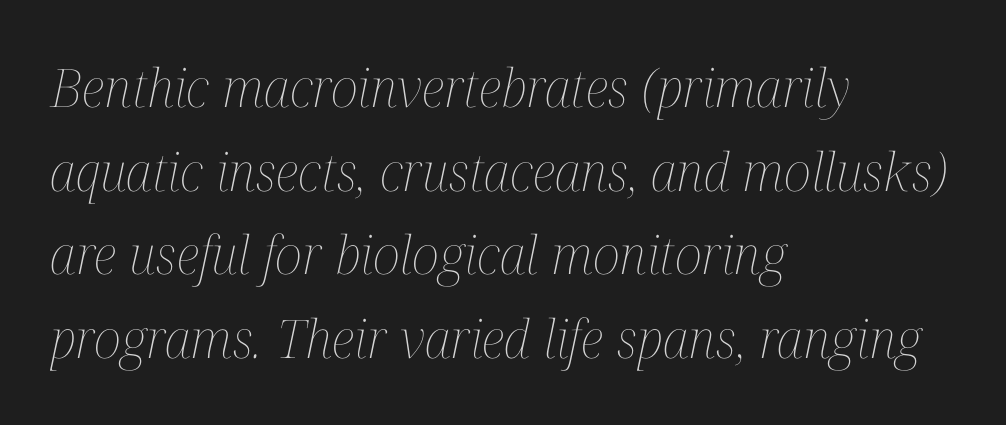
Q: Is the text bold? A: No.
Q: Is the text italic (slanted)? A: Yes, it leans right by about 12 degrees.
Q: Is the text underlined? A: No.
Q: How is the paragraph aligned? A: Left-aligned.
Q: Is the spacing between letters normal or unusually wide? A: Normal.
Q: Is the spacing between lines tight, normal or loose? A: Normal.
Q: Width (condensed, normal, or wide)? A: Condensed.
Q: Stroke contrast? A: Medium.
Q: x-height? A: Medium.
Q: Monospaced? A: No.
